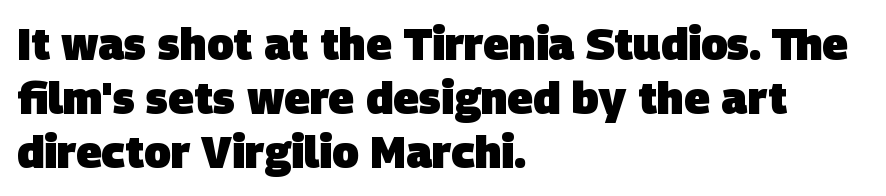
Q: Is the text bold? A: Yes.
Q: Is the typeface a serif or a sans-serif typeface? A: Sans-serif.
Q: Is the text underlined? A: No.
Q: How is the paragraph aligned? A: Left-aligned.
Q: Is the spacing between letters normal or unusually wide? A: Normal.
Q: Width (condensed, normal, or wide)? A: Normal.
Q: Stroke contrast? A: Low.
Q: x-height? A: Large.
Q: Monospaced? A: No.
